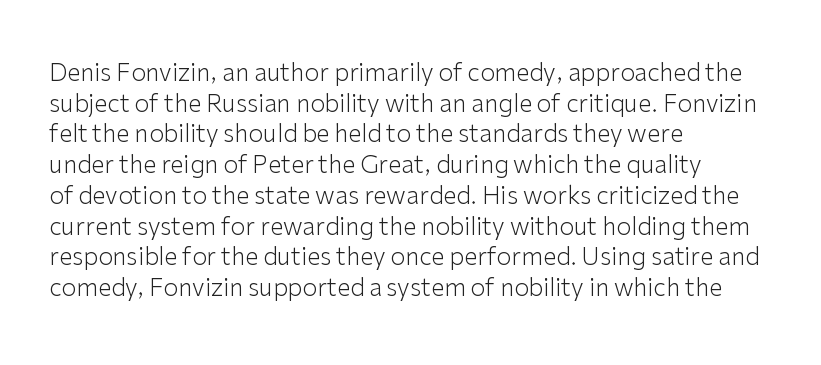
{"italic": "no", "bold": "no", "underline": "no", "align": "left", "line_spacing": "normal", "line_spacing_ratio": 1.28, "letter_spacing": "normal", "letter_spacing_em": 0.0, "glyph_px": 24}
